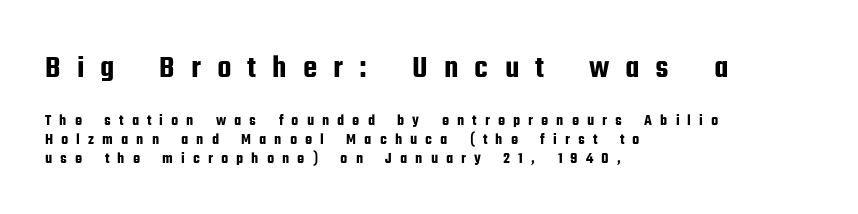
{"serif": "no", "italic": "no", "width": "condensed", "stroke_contrast": "low", "x_height": "medium", "monospaced": "no", "underline": "no", "align": "left", "line_spacing_ratio": 1.19, "letter_spacing": "wide", "letter_spacing_em": 0.5, "larger_block": "first", "size_ratio": 2.0, "glyph_px": 32}
